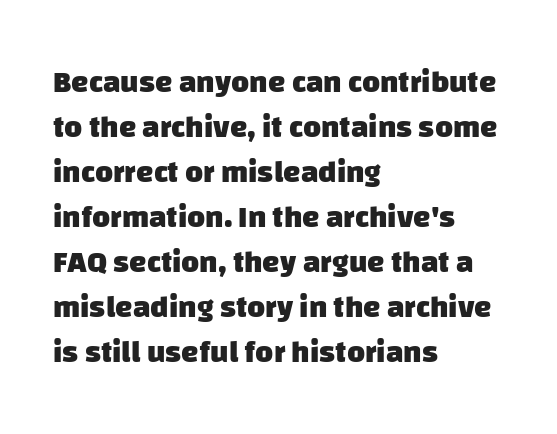
The image shows 31 px heavy sans-serif type; set left-aligned, normal line spacing (1.45x), normal letter spacing, not underlined; low stroke contrast and a large x-height.
